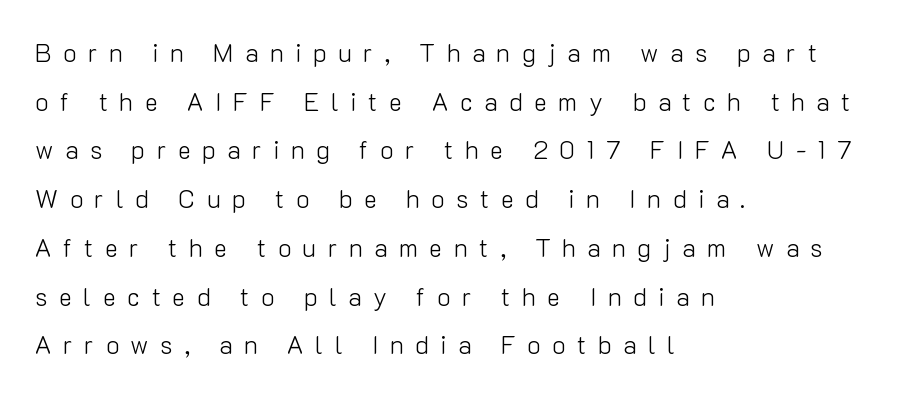
{"italic": "no", "bold": "no", "underline": "no", "align": "left", "line_spacing": "loose", "line_spacing_ratio": 1.95, "letter_spacing": "wide", "letter_spacing_em": 0.46, "glyph_px": 25}
